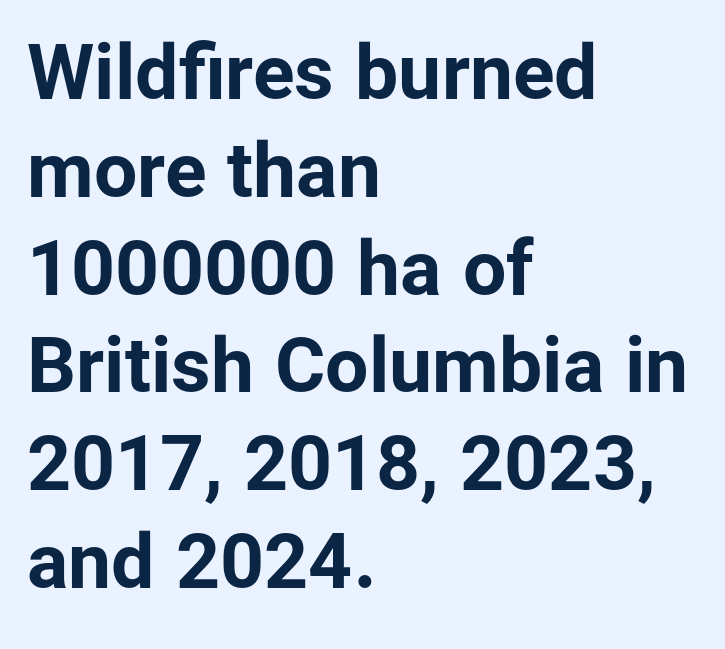
Q: Is the text bold? A: Yes.
Q: Is the text italic (slanted)? A: No, it is upright.
Q: Is the typeface a serif or a sans-serif typeface? A: Sans-serif.
Q: Is the text underlined? A: No.
Q: How is the paragraph aligned? A: Left-aligned.
Q: Is the spacing between letters normal or unusually wide? A: Normal.
Q: Is the spacing between lines tight, normal or loose? A: Normal.
Q: Width (condensed, normal, or wide)? A: Normal.
Q: Stroke contrast? A: Low.
Q: x-height? A: Medium.
Q: Monospaced? A: No.
